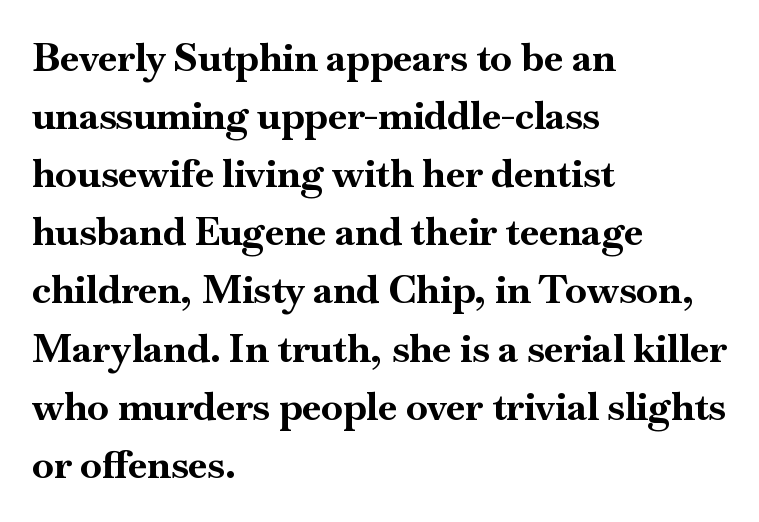
The image shows 39 px bold serif type, upright; set left-aligned, normal line spacing (1.49x), normal letter spacing, not underlined; high stroke contrast and a small x-height.
